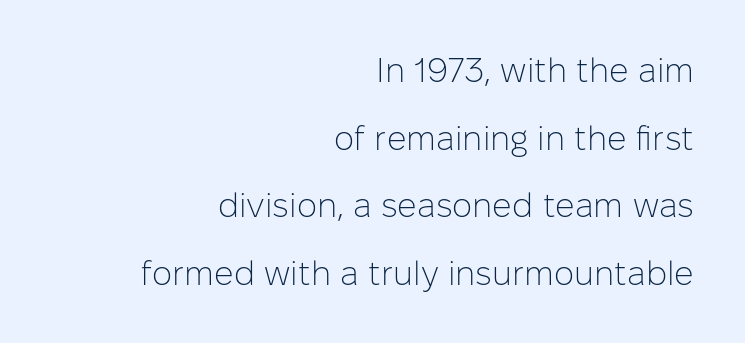
{"serif": "no", "italic": "no", "bold": "no", "weight": "light", "width": "normal", "stroke_contrast": "low", "x_height": "medium", "monospaced": "no", "underline": "no", "align": "right", "line_spacing": "loose", "line_spacing_ratio": 1.99, "letter_spacing": "normal", "letter_spacing_em": 0.0, "glyph_px": 34}
